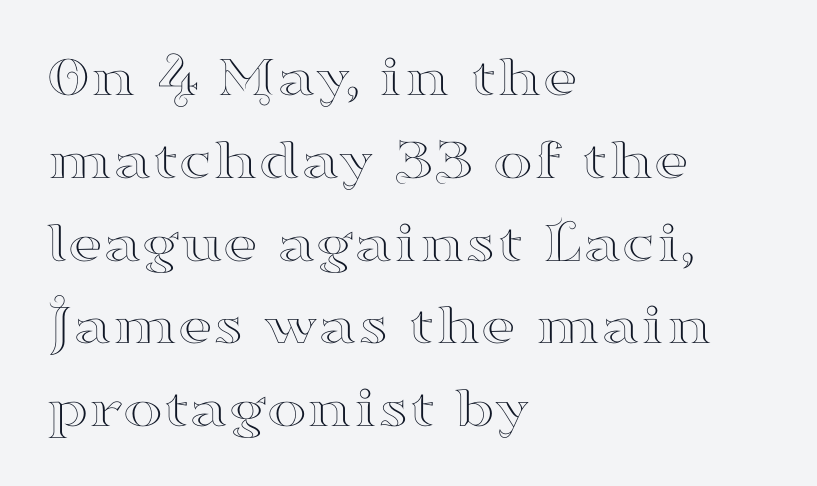
{"serif": "yes", "italic": "no", "width": "wide", "stroke_contrast": "high", "x_height": "small", "monospaced": "no", "underline": "no", "align": "left", "line_spacing": "normal", "line_spacing_ratio": 1.38, "letter_spacing": "normal", "letter_spacing_em": 0.0, "glyph_px": 60}
